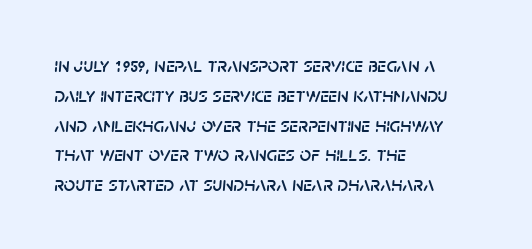
Q: Is the text italic (slanted)? A: Yes, it leans right by about 5 degrees.
Q: Is the text underlined? A: No.
Q: How is the paragraph aligned? A: Left-aligned.
Q: Is the spacing between letters normal or unusually wide? A: Normal.
Q: Is the spacing between lines tight, normal or loose? A: Normal.
